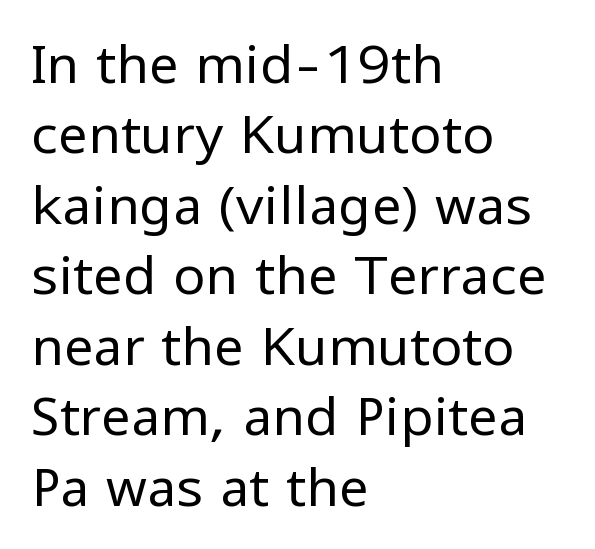
Reading down the block, your eye returns to a fixed left position each line. The lettering stays uniformly vertical, giving the passage a roman look. Font category for this specimen: sans-serif. Evenly set lines give the paragraph a standard silhouette. The specimen omits any rule beneath the text block's lines.
